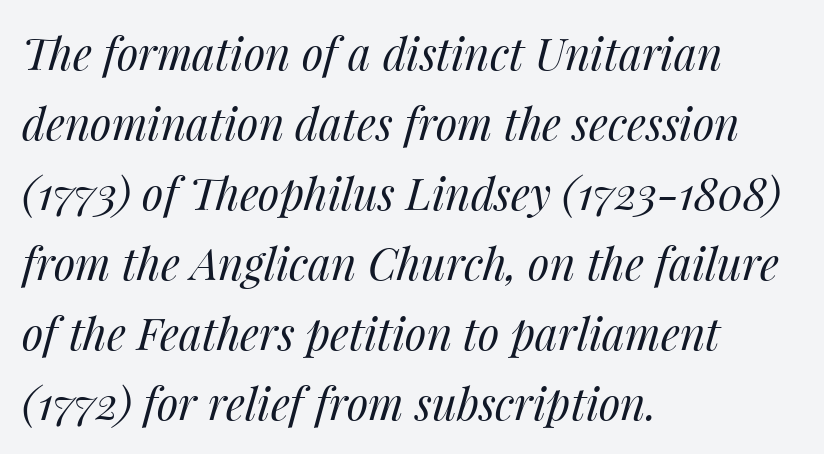
The setting favours the left margin, as ordinary paragraphs usually do. The passage shown is typed in a proportional face where columns would drift. Line spacing here is normal. Yep, that's italic — everything's leaning. Bare-footed words on every line. The typesetting does not lean heavy: it is not bold.
